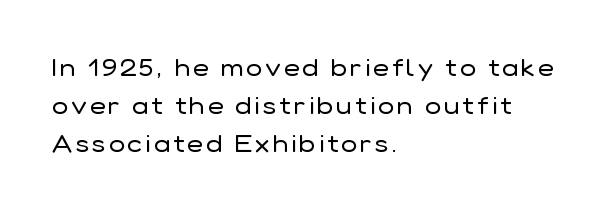
{"italic": "no", "bold": "no", "underline": "no", "align": "left", "line_spacing": "normal", "line_spacing_ratio": 1.58, "glyph_px": 24}
